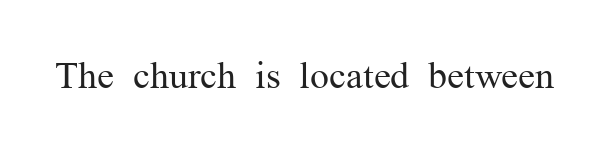
Q: Is the text bold? A: No.
Q: Is the text italic (slanted)? A: No, it is upright.
Q: Is the typeface a serif or a sans-serif typeface? A: Serif.
Q: Is the text underlined? A: No.
Q: Is the spacing between letters normal or unusually wide? A: Normal.
Q: Width (condensed, normal, or wide)? A: Normal.
Q: Stroke contrast? A: Medium.
Q: x-height? A: Medium.
Q: Monospaced? A: No.
